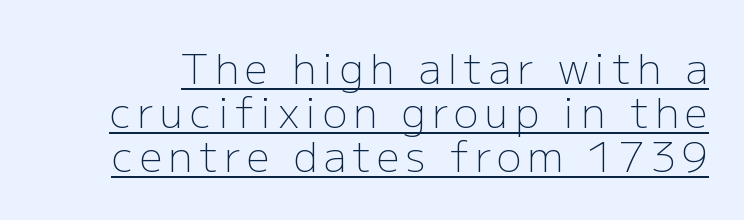
Q: Is the text bold? A: No.
Q: Is the text italic (slanted)? A: No, it is upright.
Q: Is the typeface a serif or a sans-serif typeface? A: Sans-serif.
Q: Is the text underlined? A: Yes.
Q: Is the spacing between lines tight, normal or loose? A: Tight.
Q: Width (condensed, normal, or wide)? A: Normal.
Q: Stroke contrast? A: Low.
Q: x-height? A: Medium.
Q: Monospaced? A: No.
